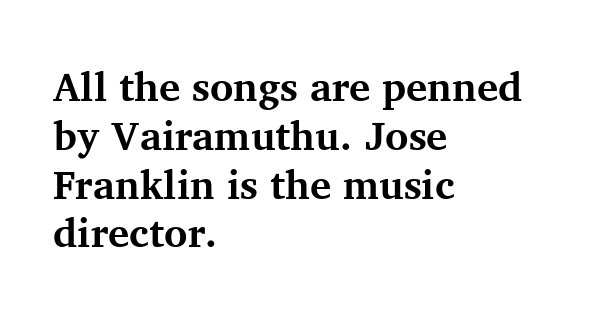
Spacing verdict: proportional, widths tailored to each character. Little horizontal feet cap the strokes, marking this as serif type. There is no visible air inserted between adjacent glyphs. The lines in this sample share a left origin and differ only in where they stop.
